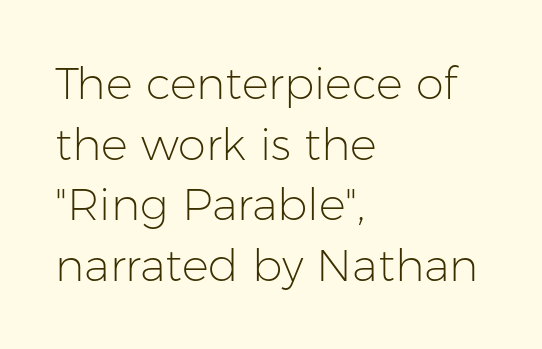
Q: Is the text bold? A: No.
Q: Is the text italic (slanted)? A: No, it is upright.
Q: Is the typeface a serif or a sans-serif typeface? A: Sans-serif.
Q: Is the text underlined? A: No.
Q: How is the paragraph aligned? A: Left-aligned.
Q: Is the spacing between letters normal or unusually wide? A: Normal.
Q: Is the spacing between lines tight, normal or loose? A: Normal.
Q: Width (condensed, normal, or wide)? A: Normal.
Q: Stroke contrast? A: Low.
Q: x-height? A: Medium.
Q: Monospaced? A: No.
